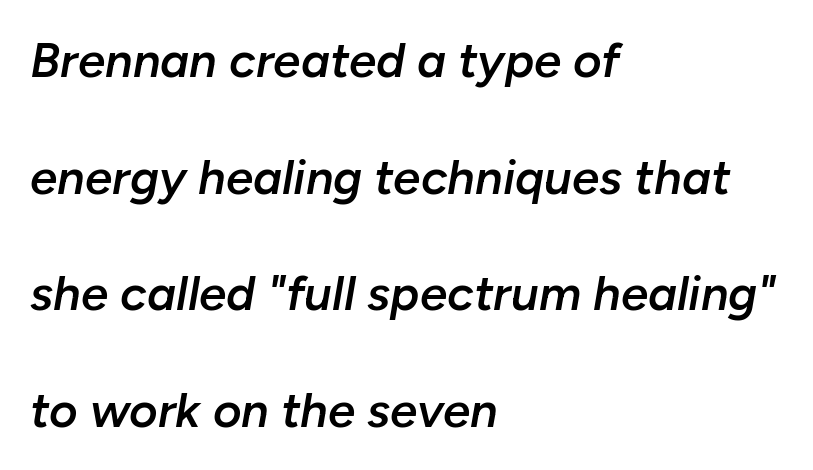
Q: Is the text bold? A: Semi-bold.
Q: Is the text italic (slanted)? A: Yes, it leans right by about 10 degrees.
Q: Is the text underlined? A: No.
Q: How is the paragraph aligned? A: Left-aligned.
Q: Is the spacing between letters normal or unusually wide? A: Normal.
Q: Is the spacing between lines tight, normal or loose? A: Loose.
Q: Width (condensed, normal, or wide)? A: Normal.
Q: Stroke contrast? A: Low.
Q: x-height? A: Medium.
Q: Monospaced? A: No.
